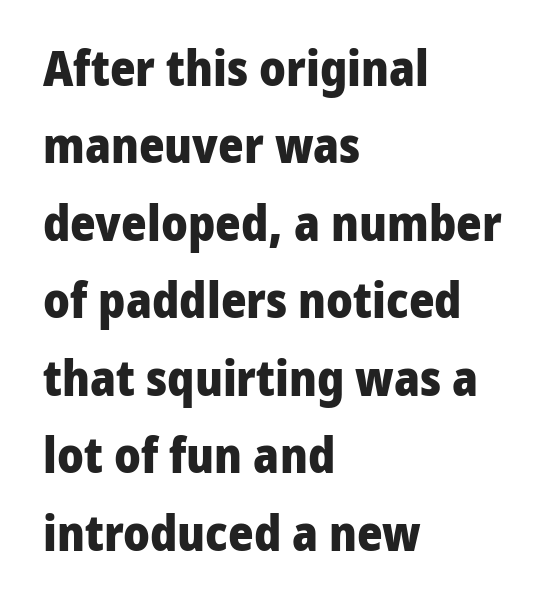
The passage shown is typed in a proportional face where columns would drift. Leftover space on each line is placed entirely after the last word. The passage shown has conventional tracking throughout. Font category for this specimen: sans-serif. A clean baseline with only descenders dipping below it. The designer left line spacing at the default.
